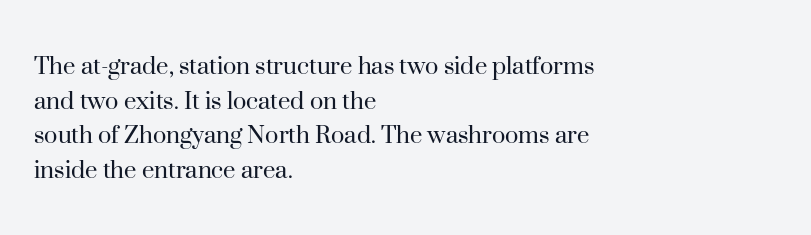
The image shows 28 px regular-weight serif type, upright; set left-aligned, line spacing 1.24x, normal letter spacing, not underlined; high stroke contrast and a small x-height.
